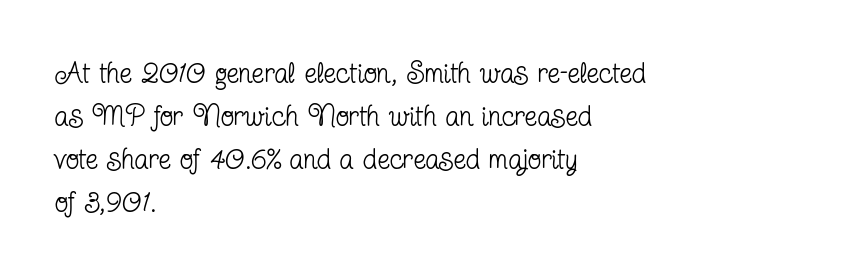
Unmarked baselines from the first word to the last. This rendering leaves character spacing at its baseline value. Proportional: the letters do not fall into vertical columns. Style check: upright.
